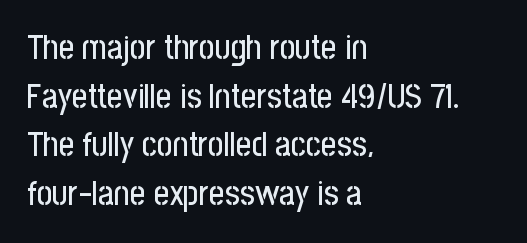
Q: Is the text italic (slanted)? A: No, it is upright.
Q: Is the typeface a serif or a sans-serif typeface? A: Sans-serif.
Q: Is the text underlined? A: No.
Q: How is the paragraph aligned? A: Left-aligned.
Q: Is the spacing between letters normal or unusually wide? A: Normal.
Q: Is the spacing between lines tight, normal or loose? A: Normal.
Q: Width (condensed, normal, or wide)? A: Condensed.
Q: Stroke contrast? A: Low.
Q: x-height? A: Medium.
Q: Monospaced? A: No.
